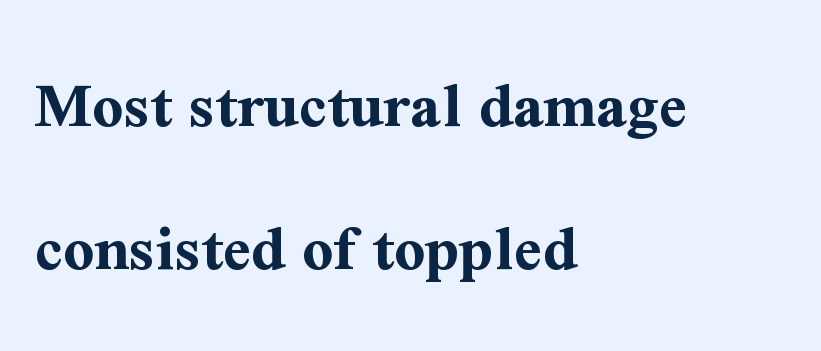
The image shows 68 px bold serif type, upright; set left-aligned, loose line spacing (2.1x), normal letter spacing, not underlined; medium stroke contrast and a medium x-height.
